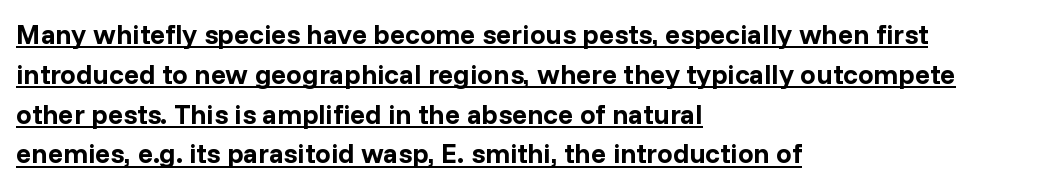
{"serif": "no", "italic": "no", "bold": "yes", "weight": "bold", "width": "normal", "stroke_contrast": "low", "x_height": "medium", "monospaced": "no", "underline": "yes", "align": "left", "line_spacing": "normal", "line_spacing_ratio": 1.42, "letter_spacing": "normal", "letter_spacing_em": 0.0, "glyph_px": 28}
